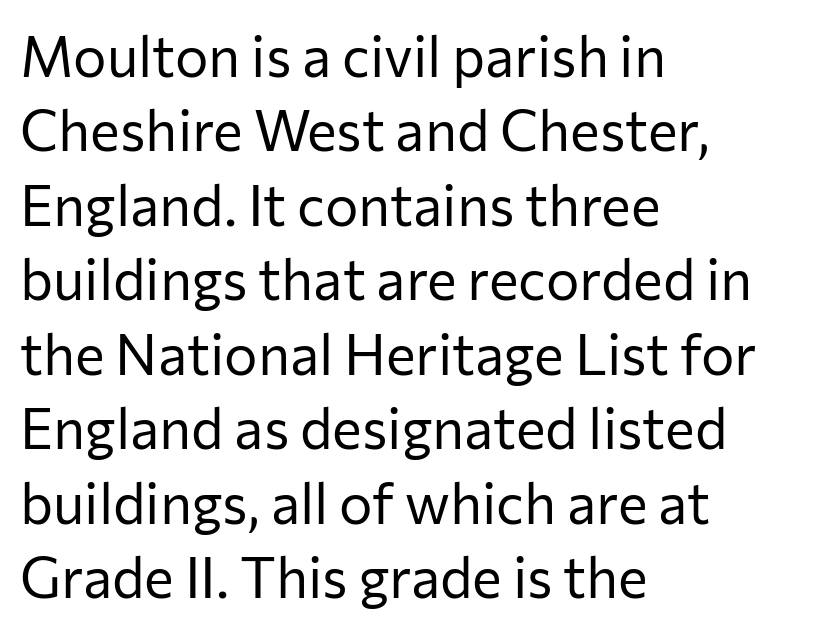
Is this a fixed-width face? No — the glyphs have proportional, varying widths. The typesetter chose a ragged-right arrangement here. The area under the type is left untouched. Is there much room between lines? A standard amount, neither cramped nor airy. It's the straight-up-and-down kind of type. Bold? No — there's no thickening of the strokes.
